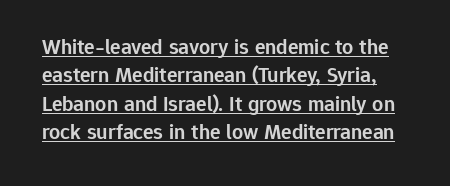
Here the glyphs are tracked normally, forming tight word shapes. Is there any slant? The stems are plumb. This is underlined copy, the kind a proofreader might mark for attention. The rows are spaced the way most documents space them. A somewhat darkened texture: the type is semibold rather than bold.
